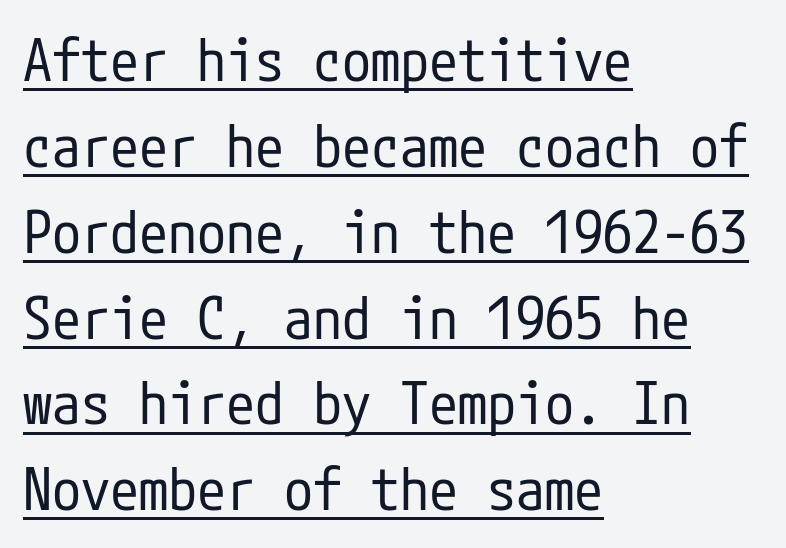
The image shows 58 px regular-weight, condensed sans-serif type, upright; set left-aligned, normal line spacing (1.48x), normal letter spacing, underlined; low stroke contrast and a medium x-height.
